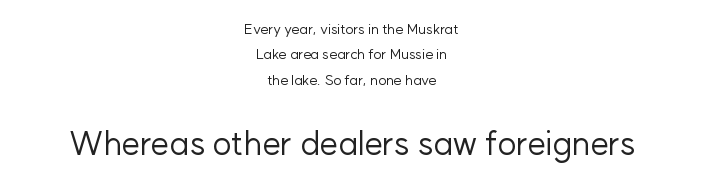
The line texture is even and compact thanks to regular tracking. If you folded the block vertically in half, each line would mirror itself in length. The following chunk of copy outweighs the initial chunk in type size. Has an underline been added? It has not. Typographically, this falls in the sans-serif category. The letterforms sit at book weight or below.
